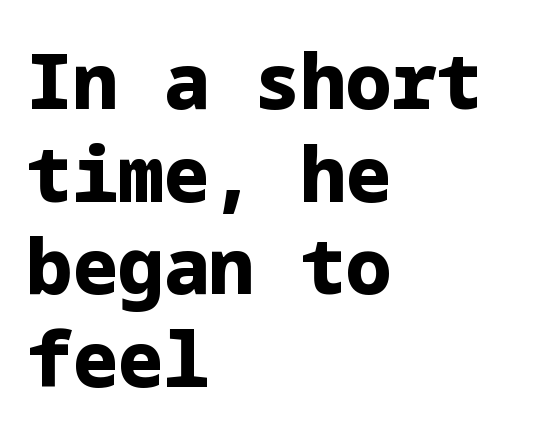
Q: Is the text bold? A: Yes.
Q: Is the text italic (slanted)? A: No, it is upright.
Q: Is the typeface a serif or a sans-serif typeface? A: Sans-serif.
Q: Is the text underlined? A: No.
Q: How is the paragraph aligned? A: Left-aligned.
Q: Is the spacing between letters normal or unusually wide? A: Normal.
Q: Width (condensed, normal, or wide)? A: Normal.
Q: Stroke contrast? A: Low.
Q: x-height? A: Medium.
